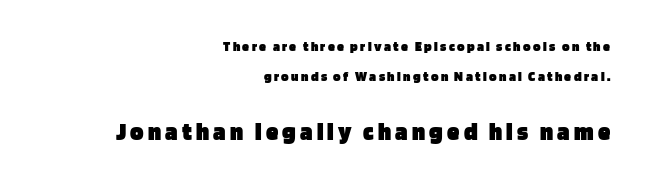
{"italic": "no", "bold": "yes", "underline": "no", "align": "right", "line_spacing": "loose", "line_spacing_ratio": 2.11, "larger_block": "second", "size_ratio": 1.79, "glyph_px": 25}
